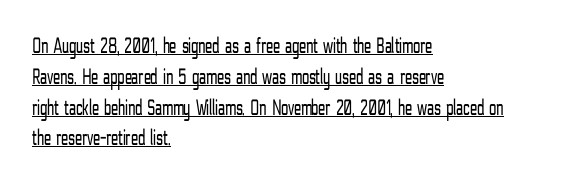
The image shows 23 px text type, upright; set left-aligned, normal line spacing (1.34x), normal letter spacing, underlined.
